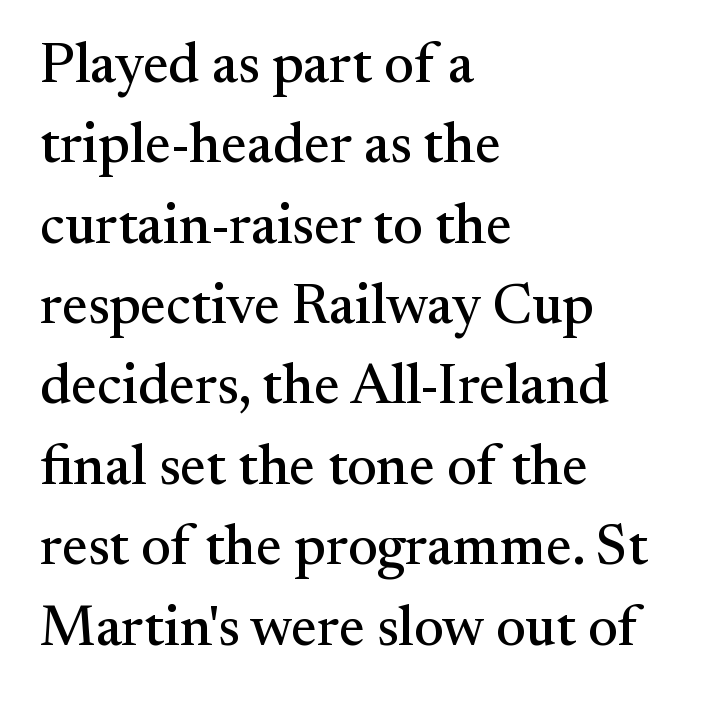
{"serif": "yes", "italic": "no", "width": "normal", "stroke_contrast": "medium", "x_height": "small", "monospaced": "no", "underline": "no", "align": "left", "line_spacing": "normal", "line_spacing_ratio": 1.41, "letter_spacing": "normal", "letter_spacing_em": 0.0, "glyph_px": 57}
